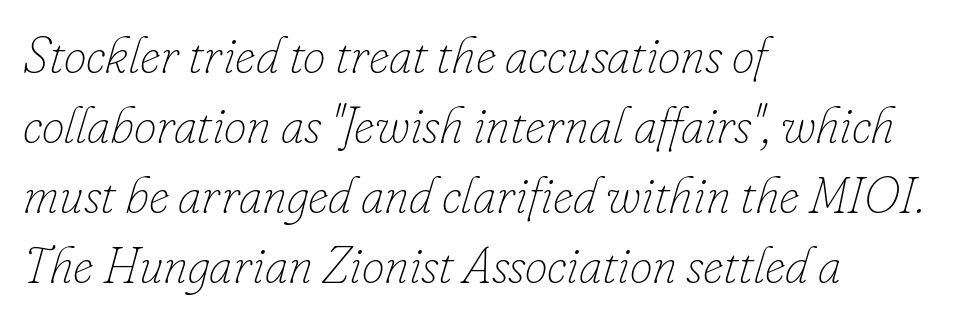
{"italic": "yes", "lean": "right", "slant_degrees": 16, "bold": "no", "weight": "thin", "width": "normal", "stroke_contrast": "low", "x_height": "small", "monospaced": "no", "underline": "no", "align": "left", "line_spacing": "normal", "line_spacing_ratio": 1.37, "letter_spacing": "normal", "letter_spacing_em": 0.0, "glyph_px": 51}
